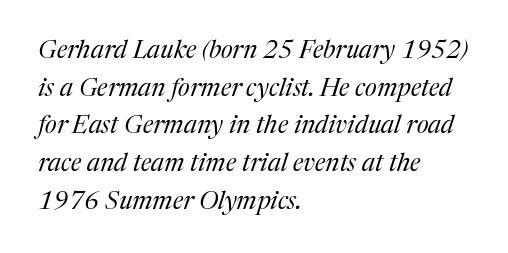
The passage shown leans; its letterforms are oblique. This rendering features lettering with no underline. Does the copy run flush right? No — it runs flush left. Here the glyphs are tracked normally, forming tight word shapes.
